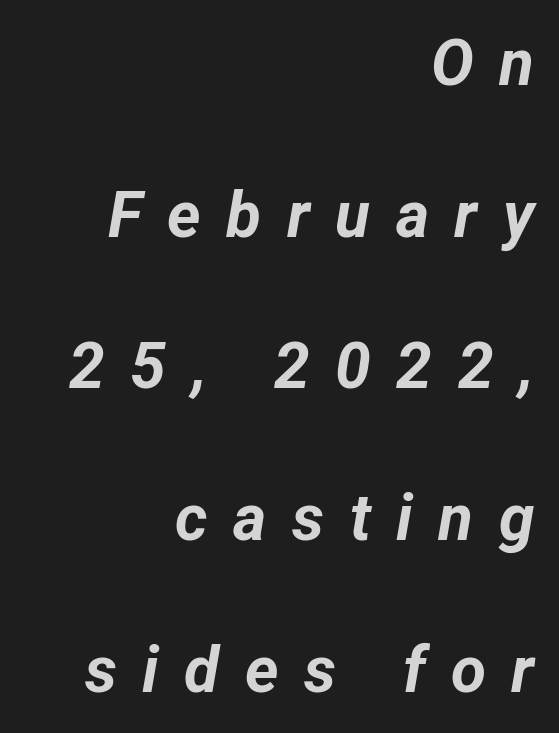
Q: Is the text bold? A: Yes.
Q: Is the text italic (slanted)? A: Yes, it leans right by about 12 degrees.
Q: Is the text underlined? A: No.
Q: How is the paragraph aligned? A: Right-aligned.
Q: Is the spacing between letters normal or unusually wide? A: Unusually wide.
Q: Is the spacing between lines tight, normal or loose? A: Loose.
Q: Width (condensed, normal, or wide)? A: Normal.
Q: Stroke contrast? A: Low.
Q: x-height? A: Medium.
Q: Monospaced? A: No.
